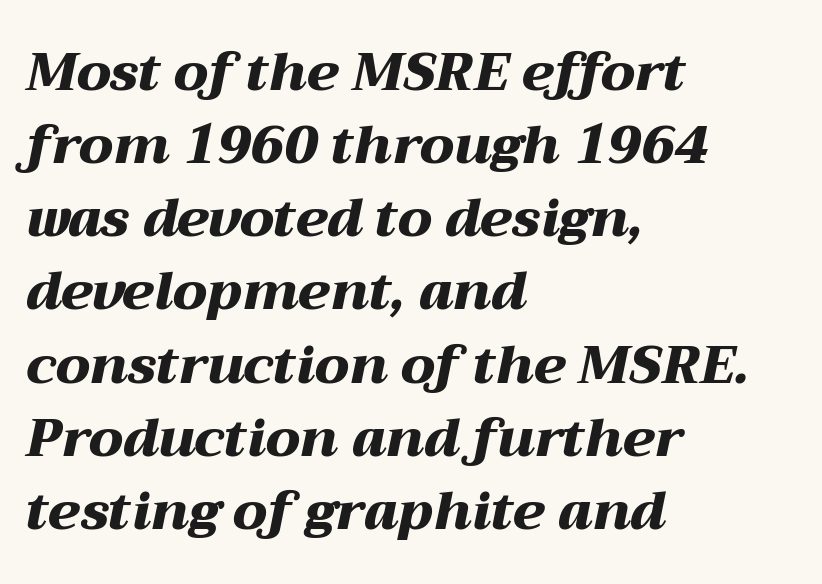
Q: Is the text bold? A: Yes.
Q: Is the text italic (slanted)? A: Yes, it leans right by about 12 degrees.
Q: Is the text underlined? A: No.
Q: How is the paragraph aligned? A: Left-aligned.
Q: Is the spacing between letters normal or unusually wide? A: Normal.
Q: Is the spacing between lines tight, normal or loose? A: Normal.
Q: Width (condensed, normal, or wide)? A: Wide.
Q: Stroke contrast? A: Medium.
Q: x-height? A: Medium.
Q: Monospaced? A: No.
